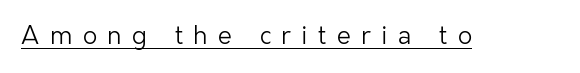
Q: Is the text bold? A: No.
Q: Is the text italic (slanted)? A: No, it is upright.
Q: Is the text underlined? A: Yes.
Q: Is the spacing between letters normal or unusually wide? A: Unusually wide.
